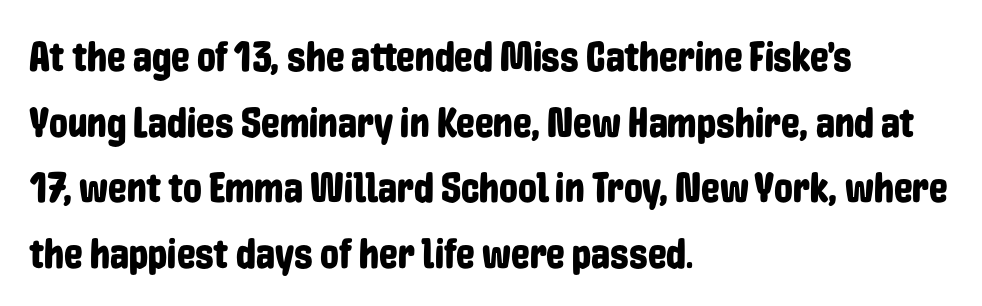
Q: Is the text italic (slanted)? A: No, it is upright.
Q: Is the typeface a serif or a sans-serif typeface? A: Sans-serif.
Q: Is the text underlined? A: No.
Q: How is the paragraph aligned? A: Left-aligned.
Q: Is the spacing between letters normal or unusually wide? A: Normal.
Q: Is the spacing between lines tight, normal or loose? A: Normal.
Q: Width (condensed, normal, or wide)? A: Condensed.
Q: Stroke contrast? A: Low.
Q: x-height? A: Medium.
Q: Monospaced? A: No.
